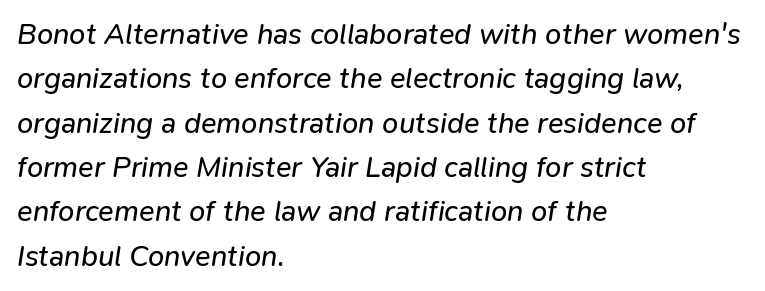
Q: Is the text bold? A: No.
Q: Is the text italic (slanted)? A: Yes, it leans right by about 9 degrees.
Q: Is the text underlined? A: No.
Q: How is the paragraph aligned? A: Left-aligned.
Q: Is the spacing between letters normal or unusually wide? A: Normal.
Q: Is the spacing between lines tight, normal or loose? A: Normal.
Q: Width (condensed, normal, or wide)? A: Normal.
Q: Stroke contrast? A: Low.
Q: x-height? A: Medium.
Q: Monospaced? A: No.
